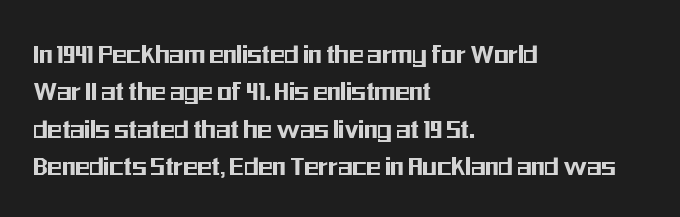
{"serif": "no", "italic": "no", "width": "condensed", "stroke_contrast": "medium", "x_height": "medium", "monospaced": "no", "underline": "no", "align": "left", "line_spacing": "normal", "line_spacing_ratio": 1.25, "letter_spacing": "normal", "letter_spacing_em": 0.0, "glyph_px": 30}
